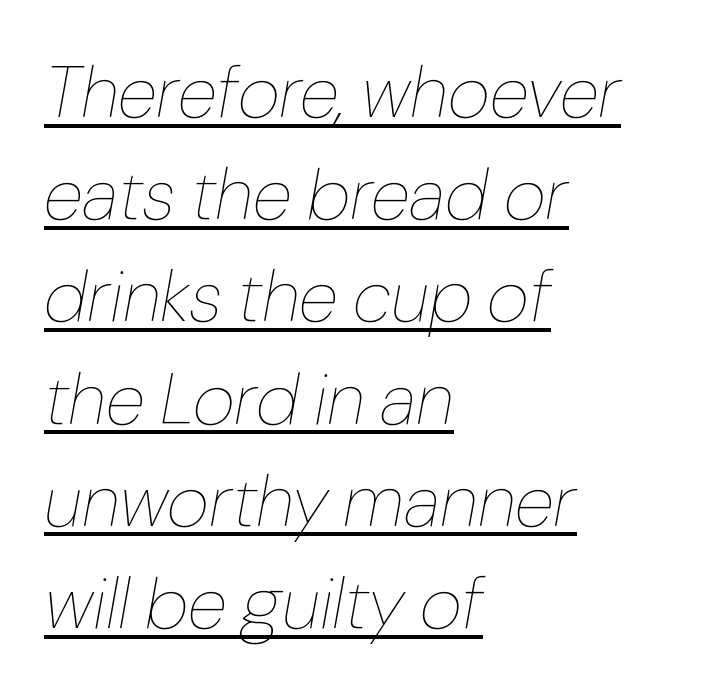
The face used here is proportionally spaced, like ordinary book or web type. Vertical spacing — default. Looks like someone drew a line under every word here. Layout note: lines flush left. Ink coverage per letter is moderate at most. An italicized treatment has been applied to the whole sample.
